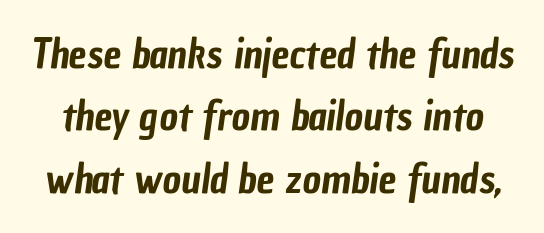
{"serif": "no", "width": "condensed", "stroke_contrast": "low", "x_height": "medium", "monospaced": "no", "underline": "no", "line_spacing": "normal", "line_spacing_ratio": 1.56, "letter_spacing": "normal", "letter_spacing_em": 0.0, "glyph_px": 40}
